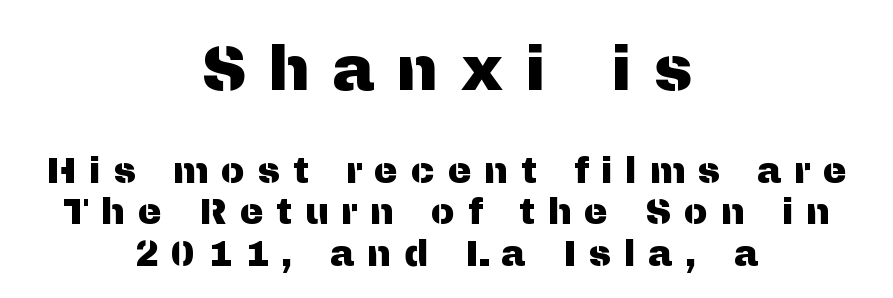
Q: Is the text italic (slanted)? A: No, it is upright.
Q: Is the typeface a serif or a sans-serif typeface? A: Sans-serif.
Q: Is the text underlined? A: No.
Q: How is the paragraph aligned? A: Centered.
Q: Is the spacing between letters normal or unusually wide? A: Unusually wide.
Q: Is the spacing between lines tight, normal or loose? A: Tight.
Q: Which block of text is set in a larger size, the first (top) or the second (bottom)? A: The first (top) one.
Q: Width (condensed, normal, or wide)? A: Normal.
Q: Stroke contrast? A: Medium.
Q: x-height? A: Medium.
Q: Monospaced? A: No.
